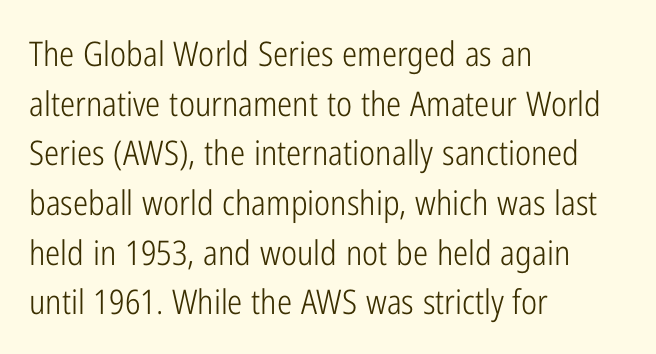
{"serif": "no", "italic": "no", "bold": "no", "weight": "light", "width": "condensed", "stroke_contrast": "low", "x_height": "medium", "monospaced": "no", "underline": "no", "align": "left", "line_spacing": "normal", "line_spacing_ratio": 1.46, "letter_spacing": "normal", "letter_spacing_em": 0.0, "glyph_px": 34}
